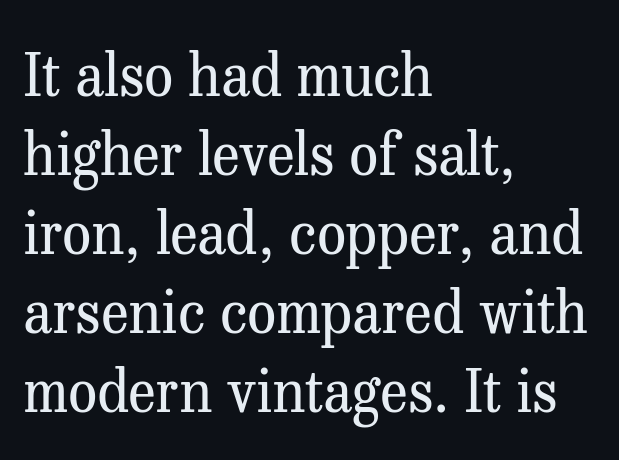
Bare-footed words on every line. These lines stack with their left ends in a neat column. The type is set solid horizontally, with unmodified tracking. Note the varied advance widths — an 'i' is clearly narrower than an 'm'. Designer's note — italics off, roman on. This is serif lettering, the kind often seen in printed books.
